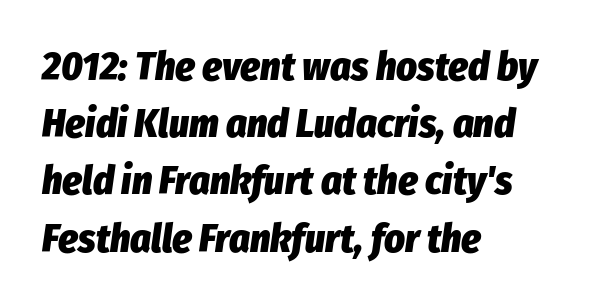
The image shows 40 px heavy, condensed type, italic (leaning right); set left-aligned, normal line spacing (1.43x), normal letter spacing, not underlined; low stroke contrast and a medium x-height.
